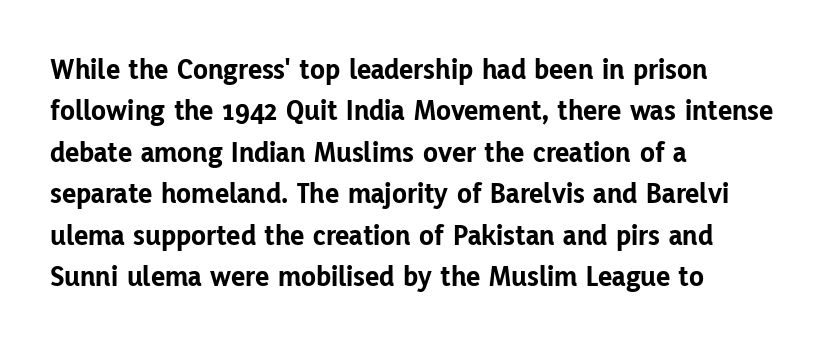
The image shows 30 px bold sans-serif type, upright; set left-aligned, normal line spacing (1.38x), normal letter spacing, not underlined; low stroke contrast and a medium x-height.
